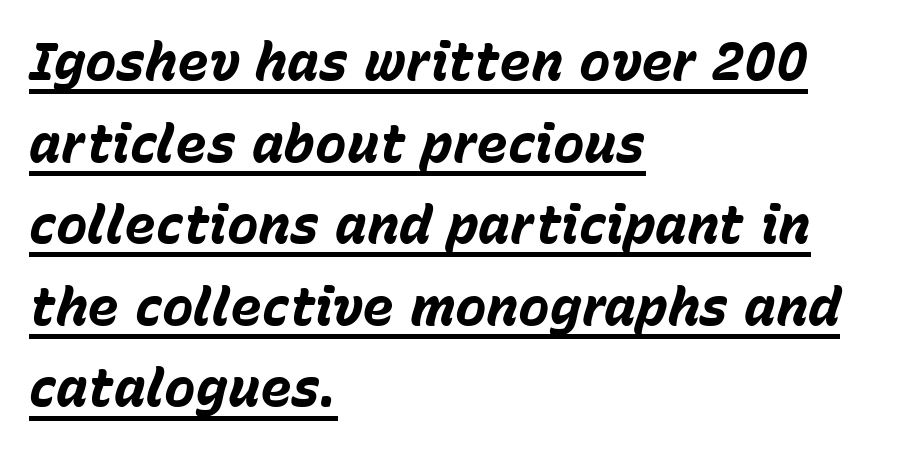
Q: Is the text bold? A: Yes.
Q: Is the text italic (slanted)? A: Yes, it leans right by about 15 degrees.
Q: Is the text underlined? A: Yes.
Q: How is the paragraph aligned? A: Left-aligned.
Q: Is the spacing between letters normal or unusually wide? A: Normal.
Q: Is the spacing between lines tight, normal or loose? A: Normal.
Q: Width (condensed, normal, or wide)? A: Normal.
Q: Stroke contrast? A: Low.
Q: x-height? A: Medium.
Q: Monospaced? A: No.
